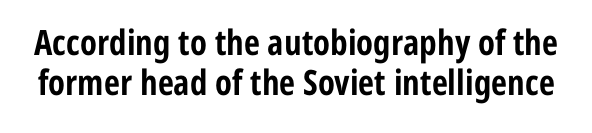
Q: Is the text bold? A: Yes.
Q: Is the text italic (slanted)? A: No, it is upright.
Q: Is the typeface a serif or a sans-serif typeface? A: Sans-serif.
Q: Is the text underlined? A: No.
Q: Is the spacing between letters normal or unusually wide? A: Normal.
Q: Is the spacing between lines tight, normal or loose? A: Tight.
Q: Width (condensed, normal, or wide)? A: Condensed.
Q: Stroke contrast? A: Low.
Q: x-height? A: Medium.
Q: Monospaced? A: No.
